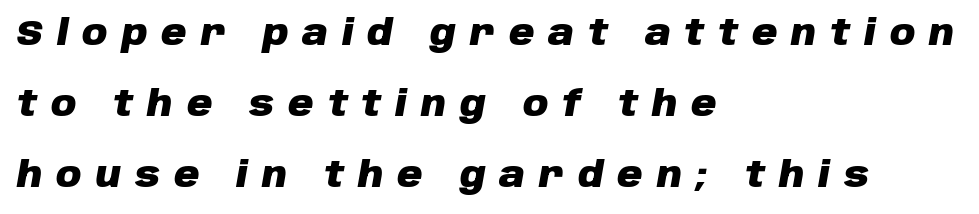
Q: Is the text bold? A: Yes.
Q: Is the text italic (slanted)? A: Yes, it leans right by about 10 degrees.
Q: Is the text underlined? A: No.
Q: How is the paragraph aligned? A: Left-aligned.
Q: Is the spacing between letters normal or unusually wide? A: Unusually wide.
Q: Is the spacing between lines tight, normal or loose? A: Loose.
Q: Width (condensed, normal, or wide)? A: Normal.
Q: Stroke contrast? A: Low.
Q: x-height? A: Large.
Q: Monospaced? A: No.
